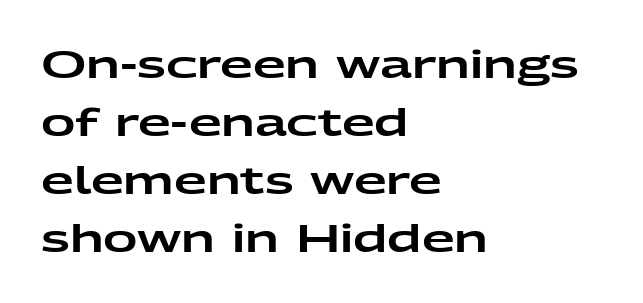
Any mark beneath the type? The region is blank. Honestly, the row spacing looks completely unremarkable. Notice how the stems are strictly vertical — no italics here. The ragged edge is on the right, which tells us the setting is flush left. Proportional: the letters do not fall into vertical columns. You can tell from the bare stems that sans-serif type was used.
